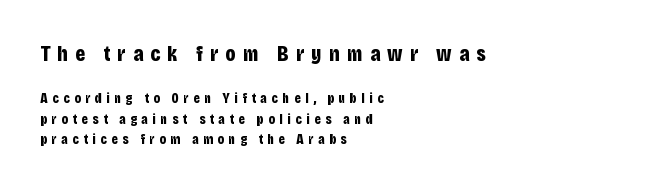
Beneath every word, the page is bare. Note: larger setting up top, smaller setting below. What's the leading like? Ordinary, nothing unusual. Strokes here are thick enough to call this a true bold.
